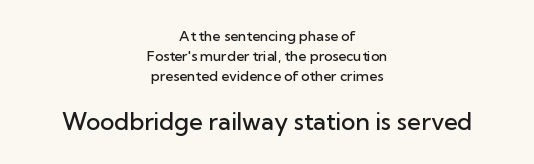
The image shows 24 px text type, upright; set centered, normal line spacing (1.42x), normal letter spacing, not underlined; the second (bottom) block is 1.71x larger.
